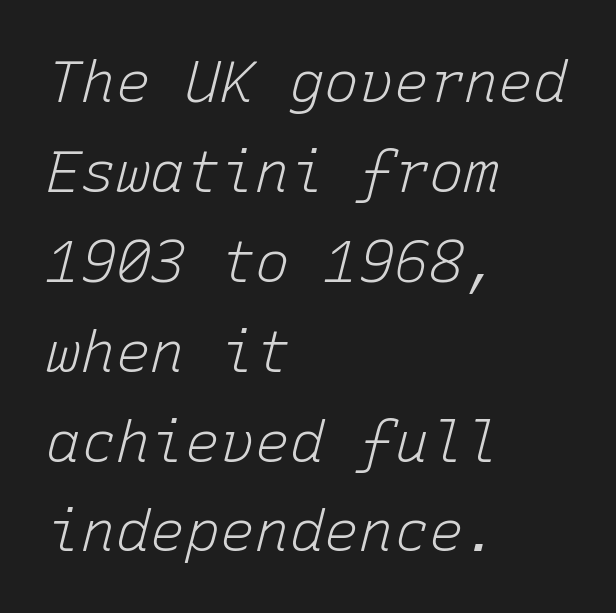
The string is rendered with underlining switched off. Left-aligned paragraph, ragged on the right. Words appear dense and cohesive because spacing is normal. Observe the lean: these are italic letterforms. The rows are spaced the way most documents space them. Heft: none added — not bold.
